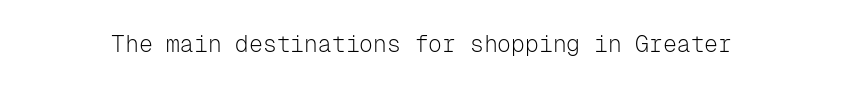
Q: Is the text bold? A: No.
Q: Is the text italic (slanted)? A: No, it is upright.
Q: Is the text underlined? A: No.
Q: Is the spacing between letters normal or unusually wide? A: Normal.
